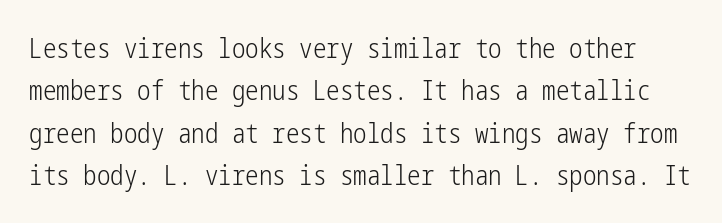
{"italic": "no", "bold": "no", "underline": "no", "line_spacing": "normal", "line_spacing_ratio": 1.57, "letter_spacing": "normal", "letter_spacing_em": 0.0, "glyph_px": 27}
